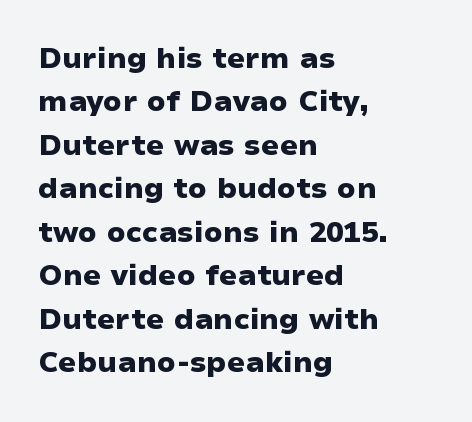
Q: Is the text bold? A: Yes.
Q: Is the text italic (slanted)? A: No, it is upright.
Q: Is the typeface a serif or a sans-serif typeface? A: Sans-serif.
Q: Is the text underlined? A: No.
Q: How is the paragraph aligned? A: Left-aligned.
Q: Is the spacing between letters normal or unusually wide? A: Normal.
Q: Is the spacing between lines tight, normal or loose? A: Normal.
Q: Width (condensed, normal, or wide)? A: Wide.
Q: Stroke contrast? A: Low.
Q: x-height? A: Medium.
Q: Monospaced? A: No.
